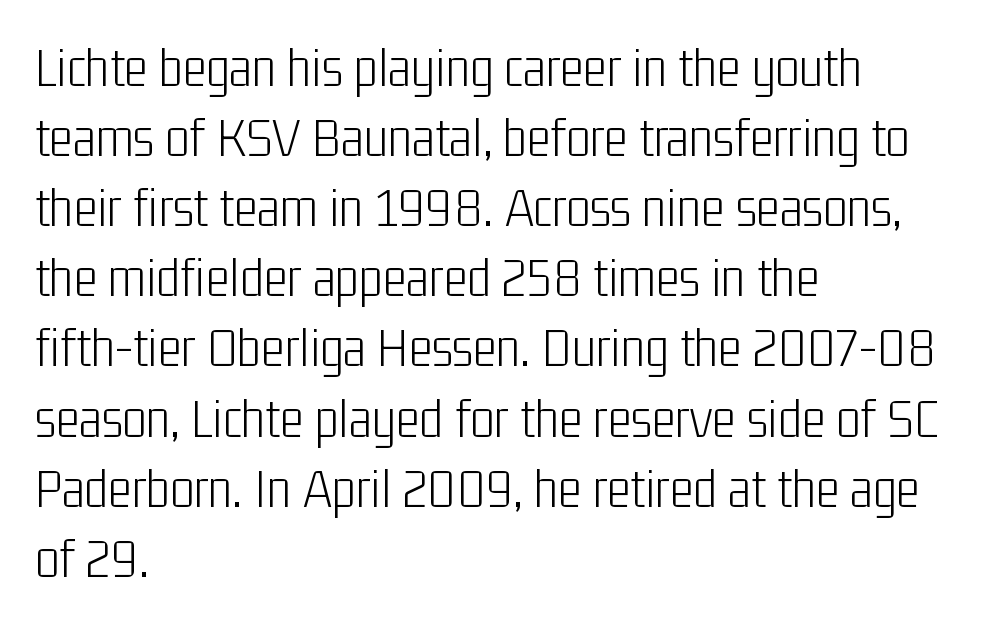
The image shows 57 px light, condensed sans-serif type, upright; set left-aligned, line spacing 1.23x, normal letter spacing, not underlined; low stroke contrast and a medium x-height.
